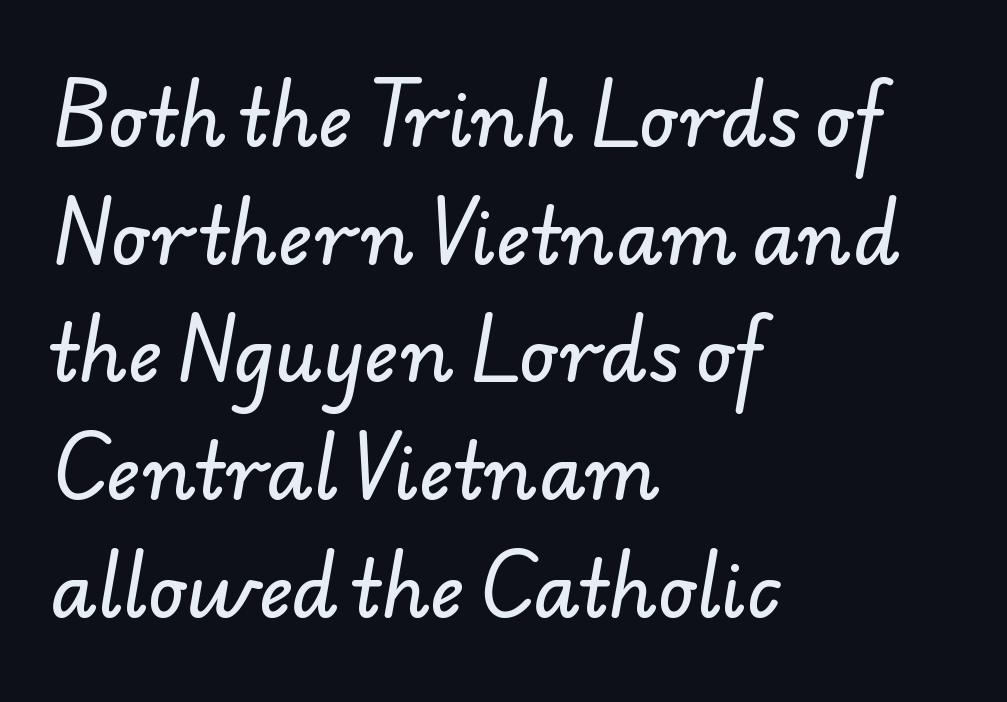
Grotesque or geometric, the face here clearly has no serifs. These lines keep a tight, regular rhythm from letter to letter. The passage is arranged the way most books set body copy — flush left. Leading matches the norm, producing a regular column.
